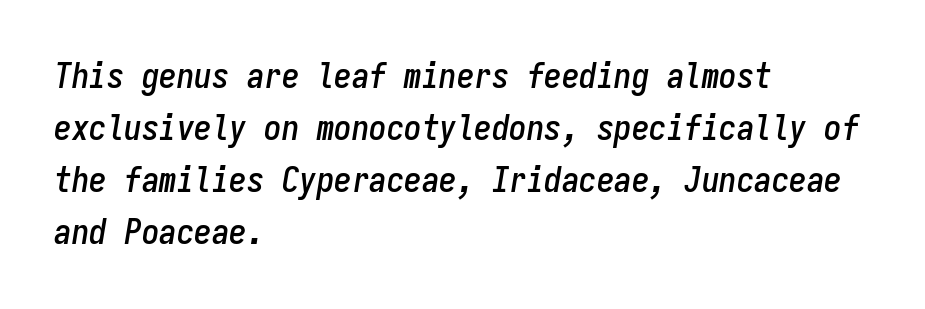
Q: Is the text italic (slanted)? A: Yes, it leans right by about 9 degrees.
Q: Is the text underlined? A: No.
Q: How is the paragraph aligned? A: Left-aligned.
Q: Is the spacing between letters normal or unusually wide? A: Normal.
Q: Is the spacing between lines tight, normal or loose? A: Normal.
Q: Width (condensed, normal, or wide)? A: Condensed.
Q: Stroke contrast? A: Low.
Q: x-height? A: Medium.
Q: Monospaced? A: Yes.
